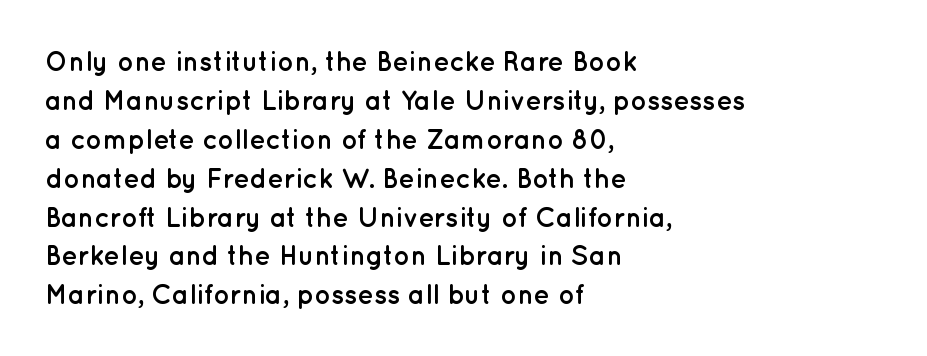
Q: Is the text bold? A: Yes.
Q: Is the text italic (slanted)? A: No, it is upright.
Q: Is the text underlined? A: No.
Q: How is the paragraph aligned? A: Left-aligned.
Q: Is the spacing between letters normal or unusually wide? A: Normal.
Q: Is the spacing between lines tight, normal or loose? A: Normal.
